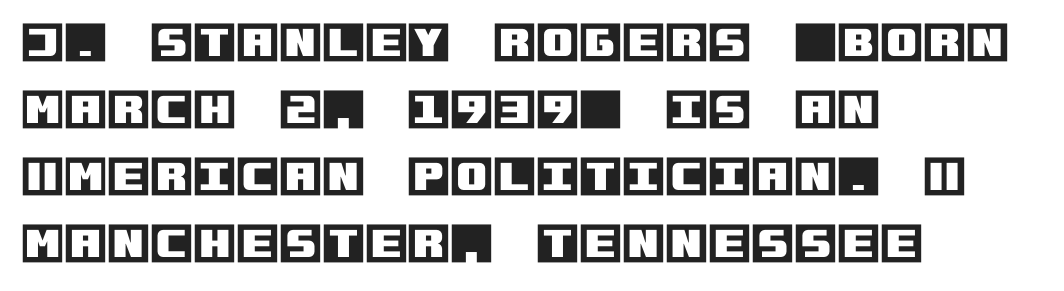
Q: Is the text italic (slanted)? A: No, it is upright.
Q: Is the text underlined? A: No.
Q: How is the paragraph aligned? A: Left-aligned.
Q: Is the spacing between letters normal or unusually wide? A: Normal.
Q: Is the spacing between lines tight, normal or loose? A: Normal.
Q: Width (condensed, normal, or wide)? A: Normal.
Q: x-height? A: Large.
